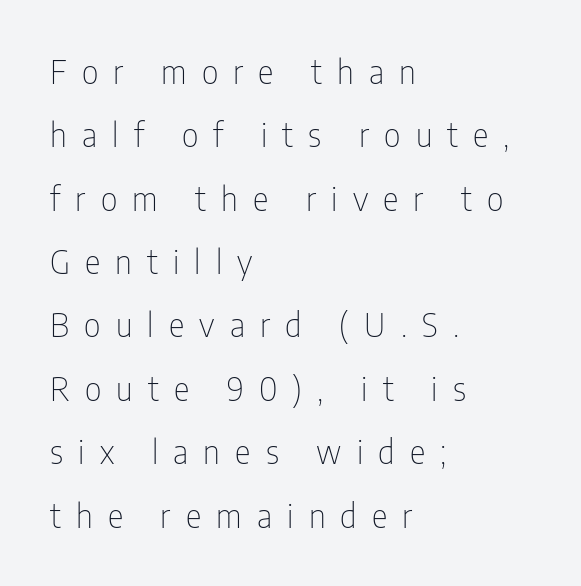
Q: Is the text bold? A: No.
Q: Is the text italic (slanted)? A: No, it is upright.
Q: Is the typeface a serif or a sans-serif typeface? A: Sans-serif.
Q: Is the text underlined? A: No.
Q: How is the paragraph aligned? A: Left-aligned.
Q: Is the spacing between letters normal or unusually wide? A: Unusually wide.
Q: Is the spacing between lines tight, normal or loose? A: Loose.
Q: Width (condensed, normal, or wide)? A: Condensed.
Q: Stroke contrast? A: Low.
Q: x-height? A: Medium.
Q: Monospaced? A: No.
